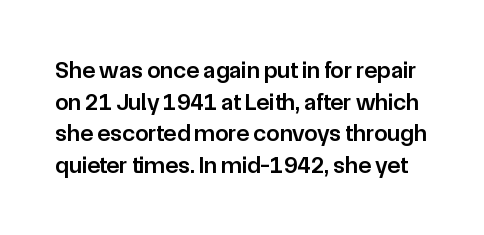
The image shows 24 px text type, upright; set normal line spacing (1.32x), normal letter spacing, not underlined.
